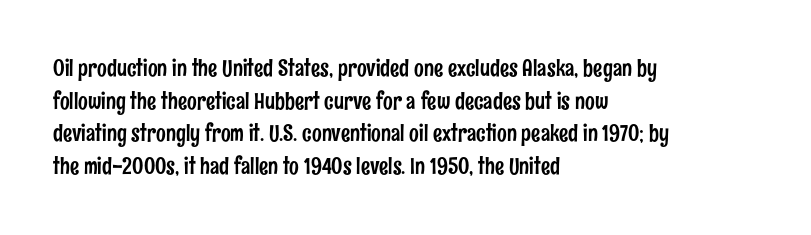
{"italic": "no", "underline": "no", "align": "left", "line_spacing": "normal", "line_spacing_ratio": 1.42, "letter_spacing": "normal", "letter_spacing_em": 0.0, "glyph_px": 23}
